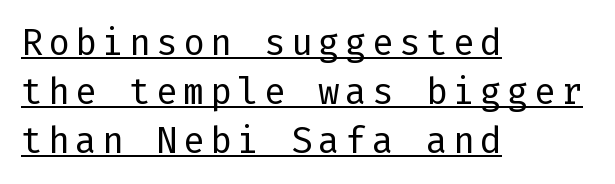
Q: Is the text bold? A: No.
Q: Is the text italic (slanted)? A: No, it is upright.
Q: Is the typeface a serif or a sans-serif typeface? A: Sans-serif.
Q: Is the text underlined? A: Yes.
Q: How is the paragraph aligned? A: Left-aligned.
Q: Is the spacing between lines tight, normal or loose? A: Normal.
Q: Width (condensed, normal, or wide)? A: Normal.
Q: Stroke contrast? A: Low.
Q: x-height? A: Medium.
